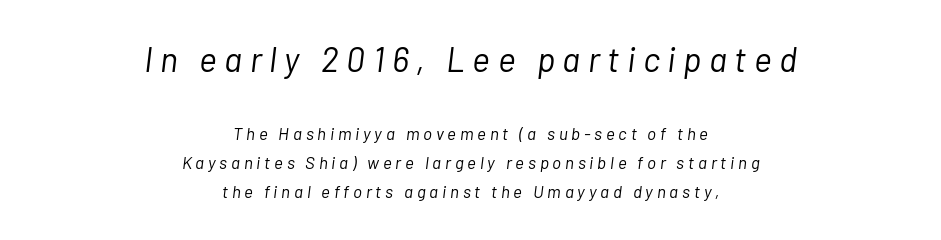
Q: Is the text bold? A: No.
Q: Is the text italic (slanted)? A: Yes, it leans right by about 7 degrees.
Q: Is the text underlined? A: No.
Q: How is the paragraph aligned? A: Centered.
Q: Is the spacing between letters normal or unusually wide? A: Unusually wide.
Q: Is the spacing between lines tight, normal or loose? A: Normal.
Q: Which block of text is set in a larger size, the first (top) or the second (bottom)? A: The first (top) one.
Q: Width (condensed, normal, or wide)? A: Normal.
Q: Stroke contrast? A: Low.
Q: x-height? A: Medium.
Q: Monospaced? A: No.
